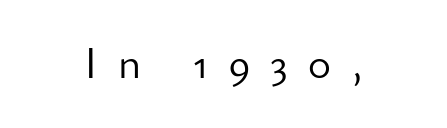
The glyphs are unaccompanied by any horizontal stroke below them. A typesetter would call this proportional, since set widths differ per character. The letterforms stand isolated, each surrounded by extra space. Typeset on center — no edge is straight. Notice how the stems are strictly vertical — no italics here.
